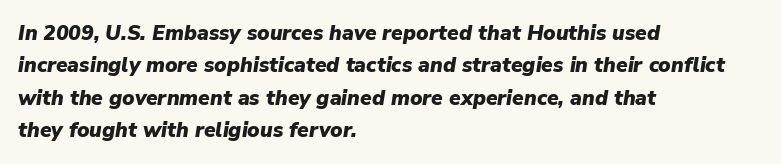
{"italic": "yes", "lean": "right", "slant_degrees": 9, "bold": "yes", "underline": "no", "align": "left", "line_spacing": "normal", "line_spacing_ratio": 1.54, "letter_spacing": "normal", "letter_spacing_em": 0.0, "glyph_px": 21}
